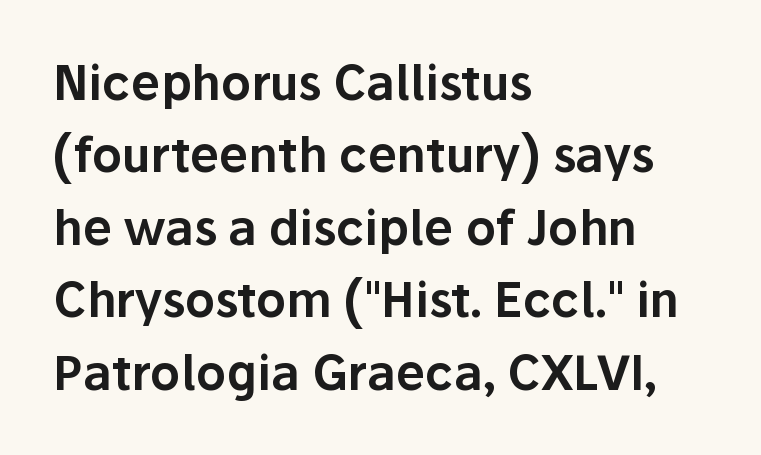
The rendering uses natural spacing where letterforms have individual widths. Anything drawn beneath the words? Only blank space. Does the copy run flush right? No — it runs flush left. These lines sit exactly where default settings would place them.
